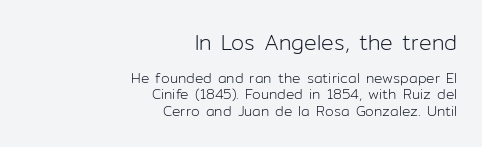
Q: Is the text bold? A: No.
Q: Is the text italic (slanted)? A: No, it is upright.
Q: Is the text underlined? A: No.
Q: How is the paragraph aligned? A: Right-aligned.
Q: Is the spacing between letters normal or unusually wide? A: Normal.
Q: Which block of text is set in a larger size, the first (top) or the second (bottom)? A: The first (top) one.
